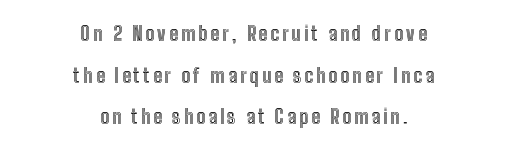
The image shows 20 px text type, upright; set centered, loose line spacing (2.08x), not underlined.
